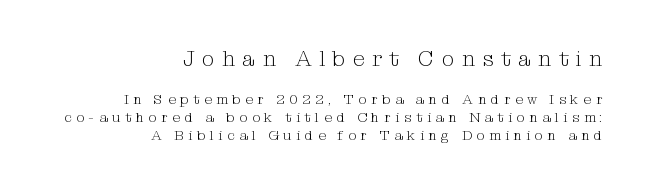
{"italic": "no", "bold": "no", "underline": "no", "align": "right", "line_spacing": "normal", "line_spacing_ratio": 1.28, "letter_spacing": "wide", "letter_spacing_em": 0.33, "larger_block": "first", "size_ratio": 1.57, "glyph_px": 22}
